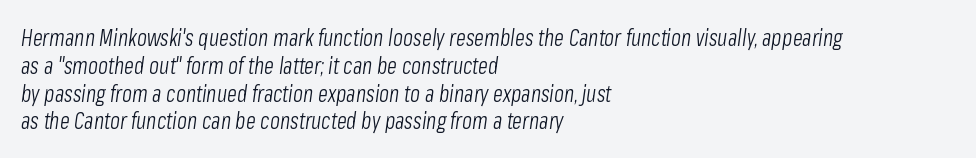
Q: Is the text bold? A: No.
Q: Is the text italic (slanted)? A: Yes, it leans right by about 8 degrees.
Q: Is the text underlined? A: No.
Q: How is the paragraph aligned? A: Left-aligned.
Q: Is the spacing between letters normal or unusually wide? A: Normal.
